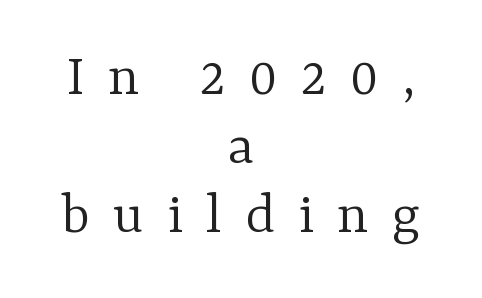
Q: Is the text bold? A: No.
Q: Is the text italic (slanted)? A: No, it is upright.
Q: Is the typeface a serif or a sans-serif typeface? A: Serif.
Q: Is the text underlined? A: No.
Q: How is the paragraph aligned? A: Centered.
Q: Is the spacing between letters normal or unusually wide? A: Unusually wide.
Q: Is the spacing between lines tight, normal or loose? A: Tight.
Q: Width (condensed, normal, or wide)? A: Normal.
Q: Stroke contrast? A: Low.
Q: x-height? A: Medium.
Q: Monospaced? A: No.
